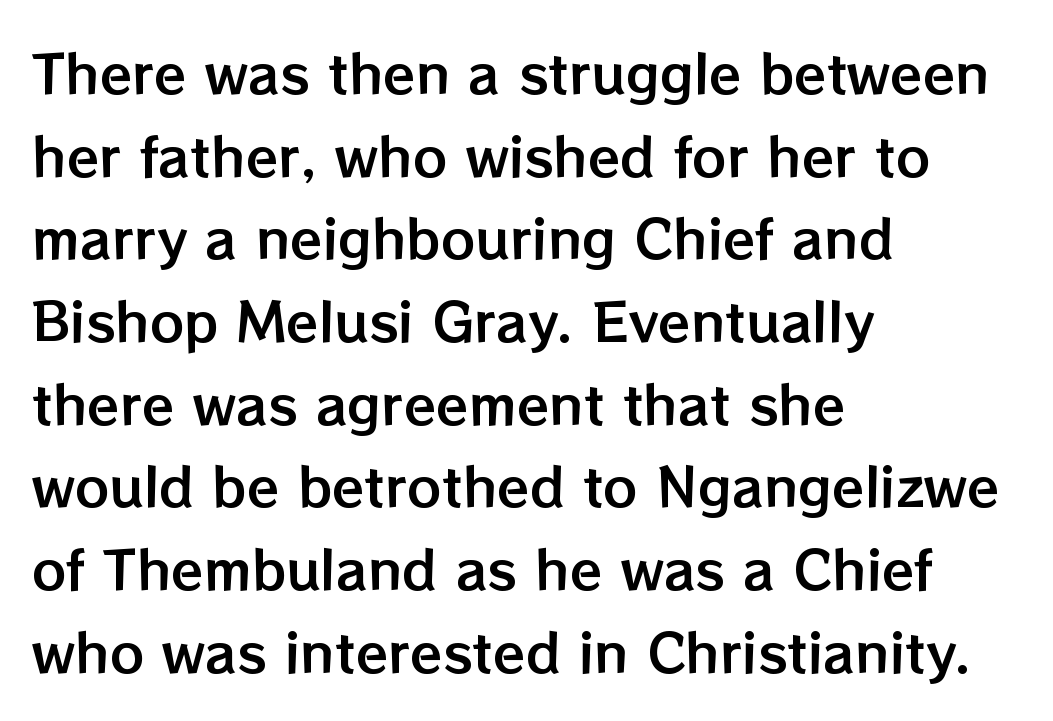
{"italic": "no", "width": "normal", "stroke_contrast": "low", "x_height": "medium", "monospaced": "no", "underline": "no", "align": "left", "line_spacing": "normal", "line_spacing_ratio": 1.56, "letter_spacing": "normal", "letter_spacing_em": 0.0, "glyph_px": 53}
